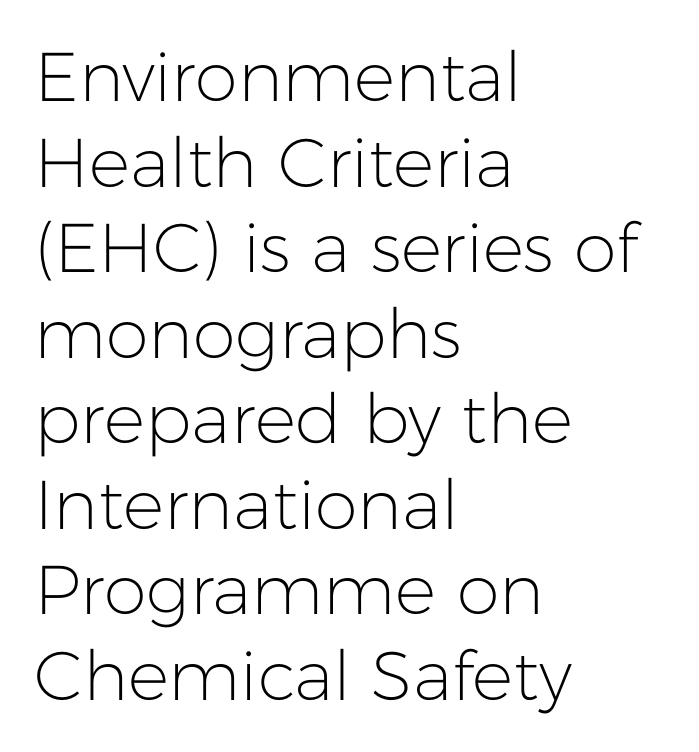
The image shows 69 px light sans-serif type, upright; set left-aligned, line spacing 1.24x, normal letter spacing, not underlined; low stroke contrast and a medium x-height.
